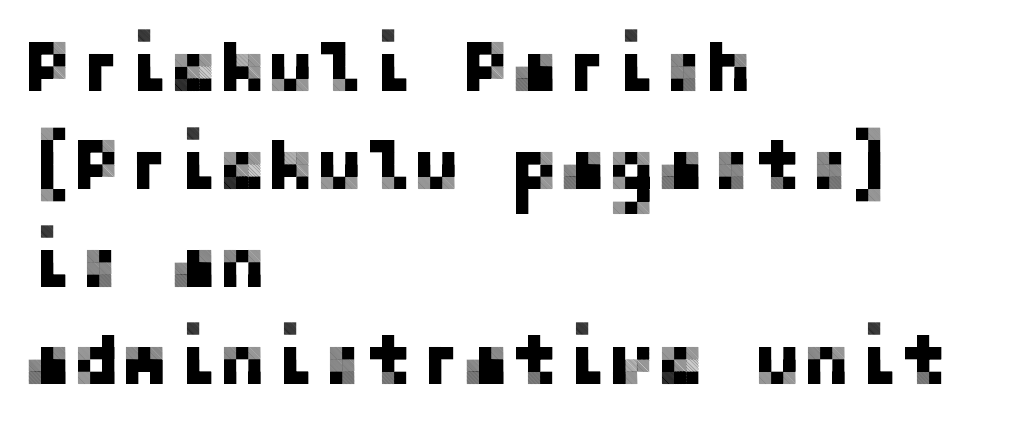
The rag falls on the right side of this text block. Typographically, this falls in the sans-serif category. Compared with typical paragraphs, the rows here are spaced about the same. Posture: straight, roman, zero tilt. Quick note: underline off. Characters follow at the spacing the type designer built in.
